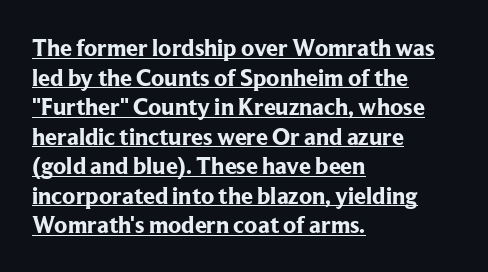
Q: Is the text bold? A: Yes.
Q: Is the text italic (slanted)? A: No, it is upright.
Q: Is the text underlined? A: Yes.
Q: How is the paragraph aligned? A: Left-aligned.
Q: Is the spacing between letters normal or unusually wide? A: Normal.
